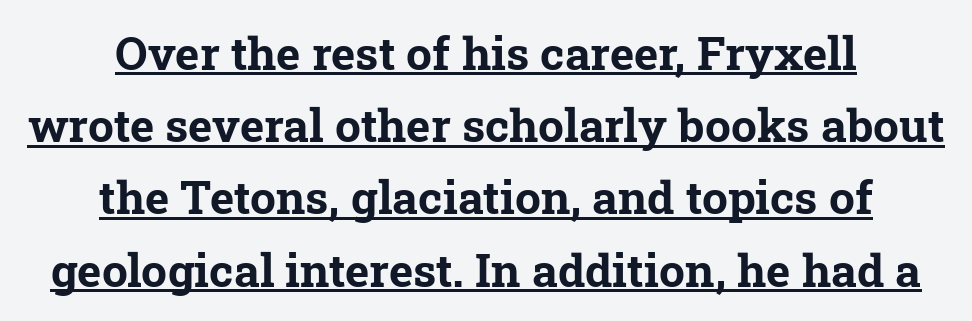
These words are printed bold, with thick strokes throughout. The text block is weighted toward neither margin, spreading evenly from the middle. What stands out about the letter spacing? Nothing — it is the standard amount. The words here are underlined. Note the varied advance widths — an 'i' is clearly narrower than an 'm'.
